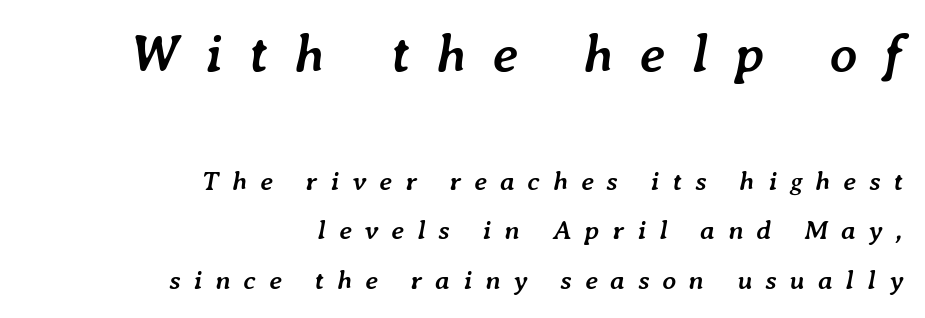
Observe the wide spacing: letters keep a clear distance from each other. Is the block centered? No — it sits flush against the right margin. The letters advance in unequal steps, a hallmark of proportional type. Visually, the top section dominates because its glyphs are scaled up. Bare-footed words on every line. The passage shown leans; its letterforms are oblique.
